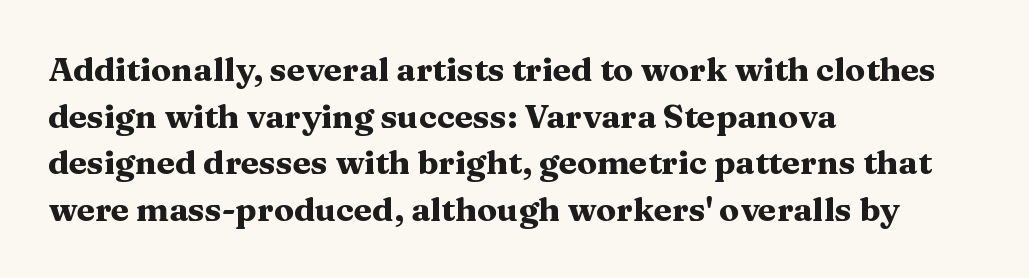
Q: Is the text bold? A: Yes.
Q: Is the text italic (slanted)? A: No, it is upright.
Q: Is the typeface a serif or a sans-serif typeface? A: Serif.
Q: Is the text underlined? A: No.
Q: How is the paragraph aligned? A: Left-aligned.
Q: Is the spacing between letters normal or unusually wide? A: Normal.
Q: Is the spacing between lines tight, normal or loose? A: Normal.
Q: Width (condensed, normal, or wide)? A: Wide.
Q: Stroke contrast? A: Medium.
Q: x-height? A: Medium.
Q: Monospaced? A: No.
